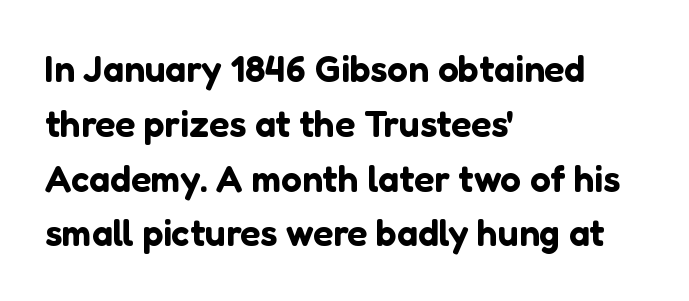
The image shows 37 px sans-serif type, upright; set left-aligned, normal line spacing (1.48x), normal letter spacing, not underlined; low stroke contrast and a medium x-height.
